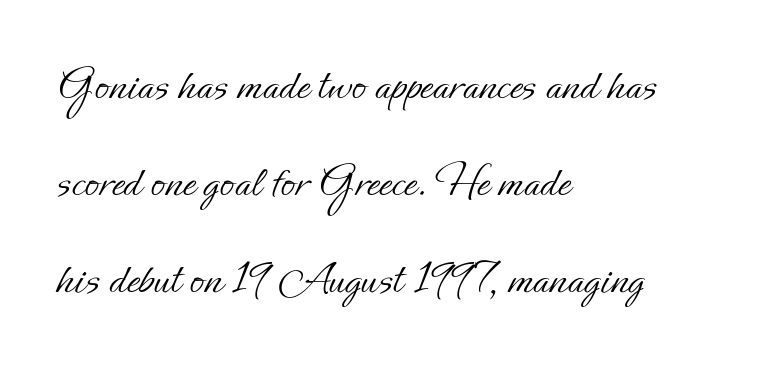
Q: Is the text bold? A: No.
Q: Is the text italic (slanted)? A: Yes.
Q: Is the text underlined? A: No.
Q: How is the paragraph aligned? A: Left-aligned.
Q: Is the spacing between letters normal or unusually wide? A: Normal.
Q: Is the spacing between lines tight, normal or loose? A: Loose.
Q: Width (condensed, normal, or wide)? A: Normal.
Q: Stroke contrast? A: Low.
Q: x-height? A: Small.
Q: Monospaced? A: No.
